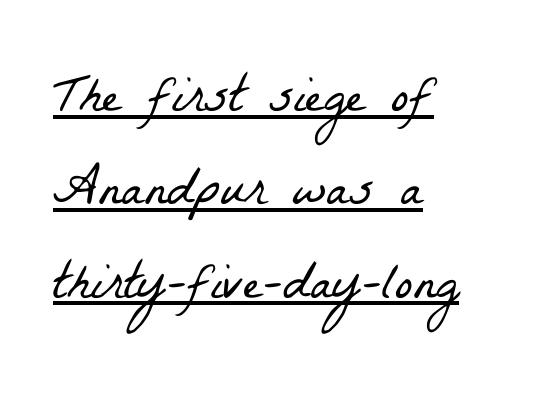
Characters follow at the spacing the type designer built in. You can tell from the footed stems that serif type was used. Is the block centered? No — it sits flush against the left margin. Think standard paragraph weight, or any step lighter than that.
